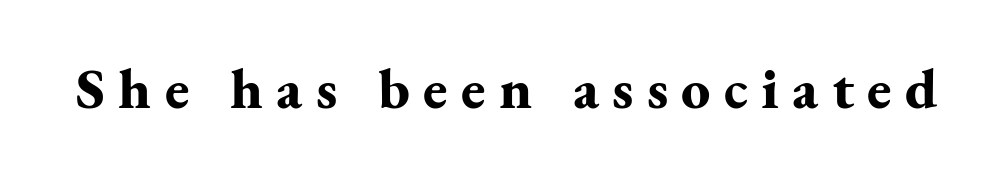
The image shows 58 px bold serif type, upright; set unusually wide letter spacing (+0.23 em), not underlined; medium stroke contrast and a small x-height.
